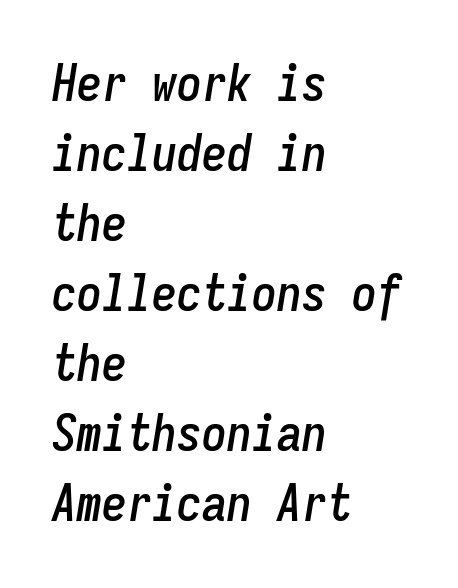
{"italic": "yes", "lean": "right", "slant_degrees": 9, "width": "condensed", "stroke_contrast": "low", "x_height": "medium", "monospaced": "yes", "underline": "no", "align": "left", "line_spacing": "normal", "line_spacing_ratio": 1.4, "letter_spacing": "normal", "letter_spacing_em": 0.0, "glyph_px": 50}
